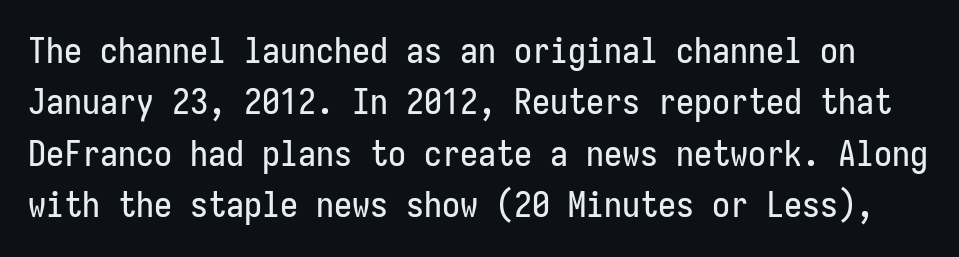
Q: Is the text italic (slanted)? A: No, it is upright.
Q: Is the typeface a serif or a sans-serif typeface? A: Sans-serif.
Q: Is the text underlined? A: No.
Q: Is the spacing between letters normal or unusually wide? A: Normal.
Q: Is the spacing between lines tight, normal or loose? A: Normal.
Q: Width (condensed, normal, or wide)? A: Condensed.
Q: Stroke contrast? A: Low.
Q: x-height? A: Medium.
Q: Monospaced? A: Yes.
